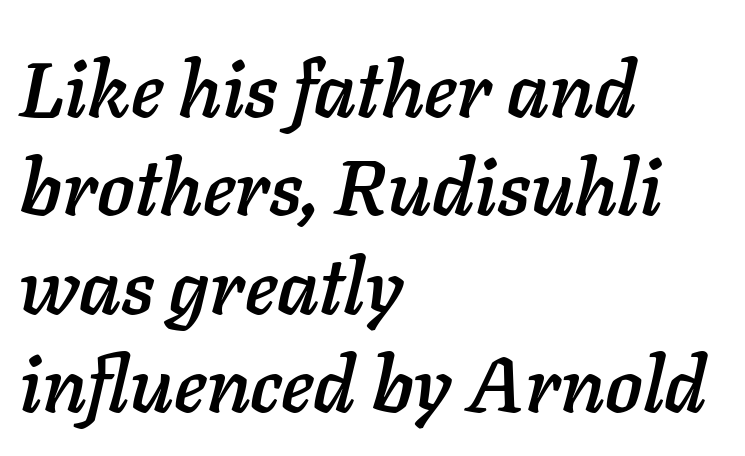
{"italic": "yes", "lean": "right", "slant_degrees": 11, "width": "normal", "stroke_contrast": "low", "x_height": "medium", "monospaced": "no", "underline": "no", "align": "left", "line_spacing": "normal", "line_spacing_ratio": 1.26, "letter_spacing": "normal", "letter_spacing_em": 0.0, "glyph_px": 78}
